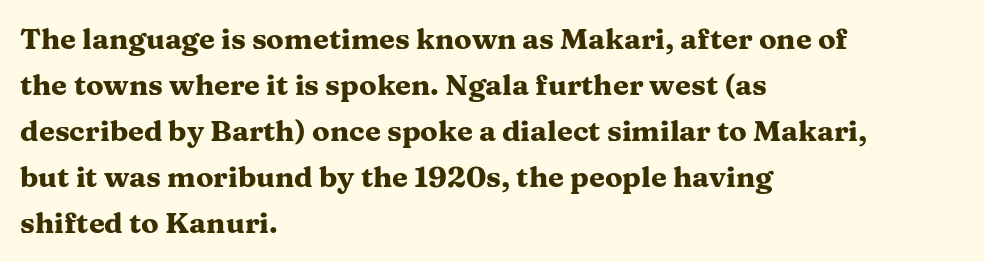
{"serif": "yes", "italic": "no", "bold": "yes", "weight": "heavy", "width": "wide", "stroke_contrast": "medium", "x_height": "medium", "monospaced": "no", "underline": "no", "align": "left", "line_spacing": "normal", "line_spacing_ratio": 1.59, "letter_spacing": "normal", "letter_spacing_em": 0.0, "glyph_px": 29}
